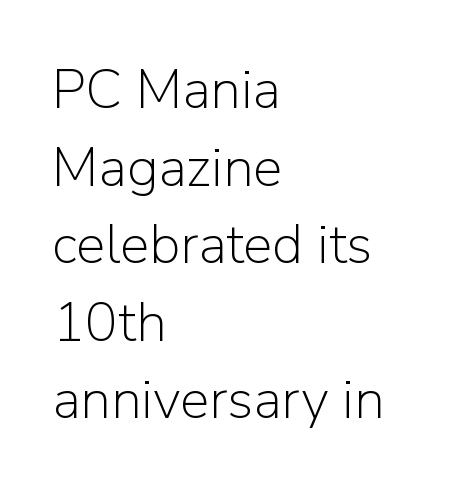
{"serif": "no", "italic": "no", "bold": "no", "weight": "light", "width": "normal", "stroke_contrast": "low", "x_height": "medium", "monospaced": "no", "underline": "no", "align": "left", "line_spacing": "normal", "line_spacing_ratio": 1.41, "letter_spacing": "normal", "letter_spacing_em": 0.0, "glyph_px": 55}
